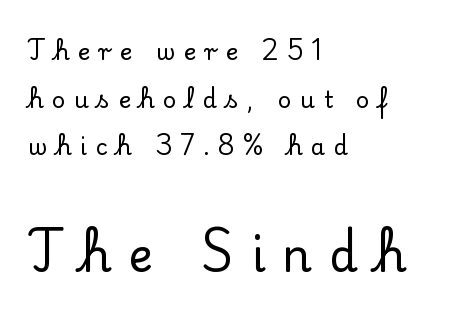
Q: Is the text italic (slanted)? A: No, it is upright.
Q: Is the typeface a serif or a sans-serif typeface? A: Serif.
Q: Is the text underlined? A: No.
Q: How is the paragraph aligned? A: Left-aligned.
Q: Is the spacing between letters normal or unusually wide? A: Unusually wide.
Q: Is the spacing between lines tight, normal or loose? A: Loose.
Q: Which block of text is set in a larger size, the first (top) or the second (bottom)? A: The second (bottom) one.
Q: Width (condensed, normal, or wide)? A: Normal.
Q: Stroke contrast? A: Low.
Q: x-height? A: Small.
Q: Monospaced? A: No.
